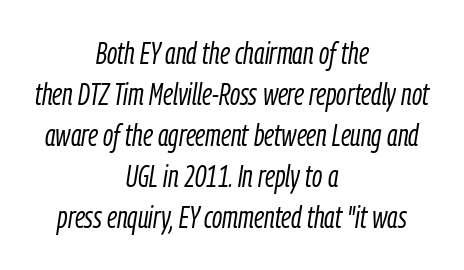
Q: Is the text bold? A: No.
Q: Is the text italic (slanted)? A: Yes, it leans right by about 9 degrees.
Q: Is the text underlined? A: No.
Q: How is the paragraph aligned? A: Centered.
Q: Is the spacing between letters normal or unusually wide? A: Normal.
Q: Is the spacing between lines tight, normal or loose? A: Normal.
Q: Width (condensed, normal, or wide)? A: Condensed.
Q: Stroke contrast? A: Low.
Q: x-height? A: Medium.
Q: Monospaced? A: No.
